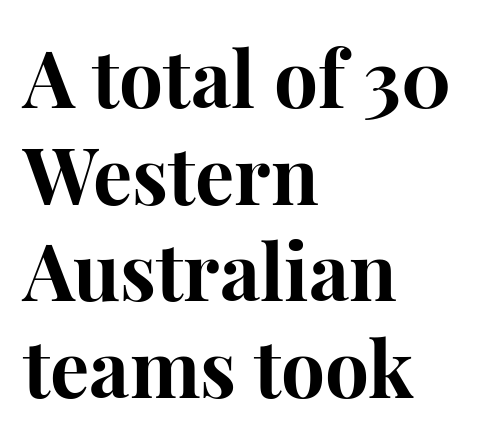
Q: Is the text bold? A: Yes.
Q: Is the text italic (slanted)? A: No, it is upright.
Q: Is the typeface a serif or a sans-serif typeface? A: Serif.
Q: Is the text underlined? A: No.
Q: How is the paragraph aligned? A: Left-aligned.
Q: Is the spacing between letters normal or unusually wide? A: Normal.
Q: Width (condensed, normal, or wide)? A: Normal.
Q: Stroke contrast? A: High.
Q: x-height? A: Medium.
Q: Monospaced? A: No.
